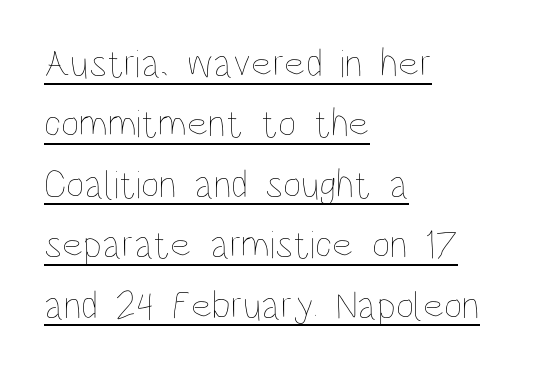
The compositor pushed each line to the left boundary. The face used here is proportionally spaced, like ordinary book or web type. Is the stroke heavy? The answer is a plain regular-or-lighter. The sample's only ornament is a line tracing under the words. The passage shown has conventional tracking throughout. It's the straight-up-and-down kind of type.
